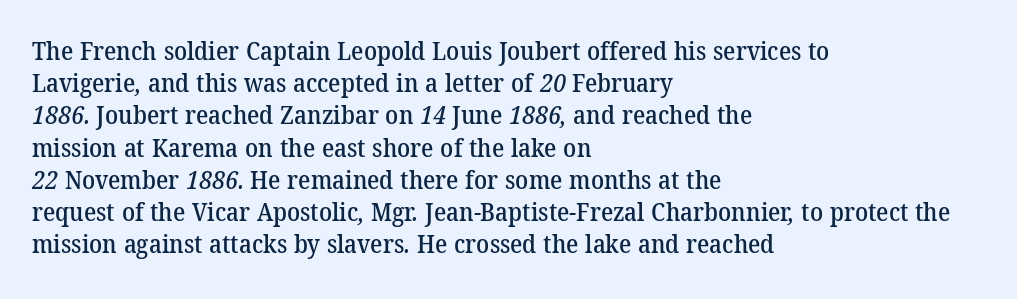
{"underline": "no", "align": "left", "line_spacing_ratio": 1.24, "letter_spacing": "normal", "letter_spacing_em": 0.0, "glyph_px": 26}
